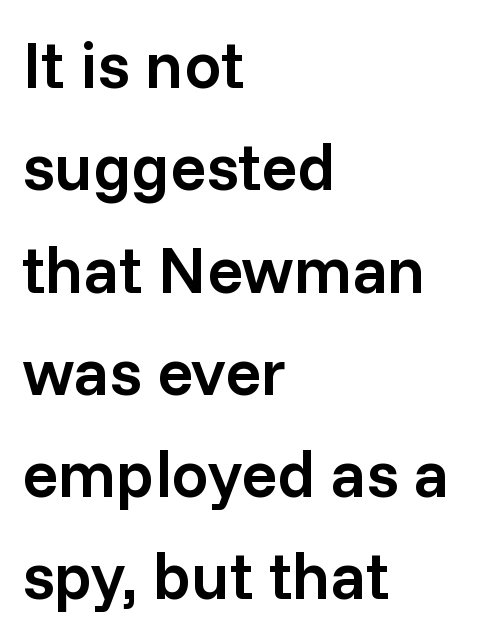
{"serif": "no", "italic": "no", "bold": "semi", "weight": "semibold", "width": "normal", "stroke_contrast": "low", "x_height": "medium", "monospaced": "no", "underline": "no", "align": "left", "line_spacing": "normal", "line_spacing_ratio": 1.55, "letter_spacing": "normal", "letter_spacing_em": 0.0, "glyph_px": 66}
